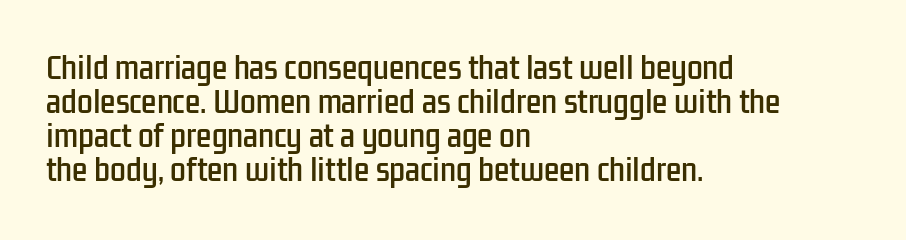
Q: Is the text italic (slanted)? A: No, it is upright.
Q: Is the typeface a serif or a sans-serif typeface? A: Sans-serif.
Q: Is the text underlined? A: No.
Q: How is the paragraph aligned? A: Left-aligned.
Q: Is the spacing between letters normal or unusually wide? A: Normal.
Q: Width (condensed, normal, or wide)? A: Condensed.
Q: Stroke contrast? A: Low.
Q: x-height? A: Medium.
Q: Monospaced? A: No.
